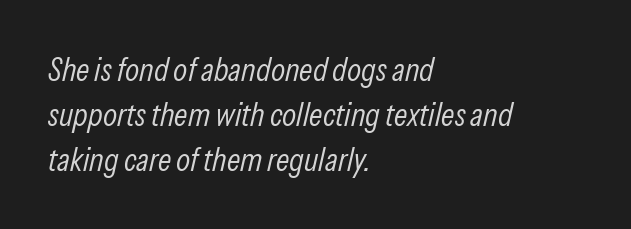
Q: Is the text bold? A: No.
Q: Is the text italic (slanted)? A: Yes, it leans right by about 13 degrees.
Q: Is the text underlined? A: No.
Q: How is the paragraph aligned? A: Left-aligned.
Q: Is the spacing between letters normal or unusually wide? A: Normal.
Q: Is the spacing between lines tight, normal or loose? A: Normal.
Q: Width (condensed, normal, or wide)? A: Condensed.
Q: Stroke contrast? A: Low.
Q: x-height? A: Medium.
Q: Monospaced? A: No.
